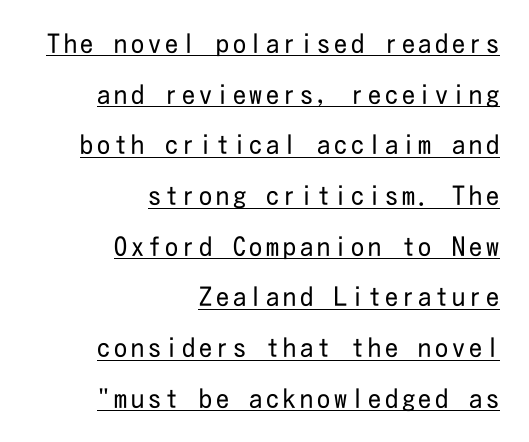
{"italic": "no", "bold": "no", "underline": "yes", "align": "right", "line_spacing": "loose", "line_spacing_ratio": 1.95, "glyph_px": 26}
